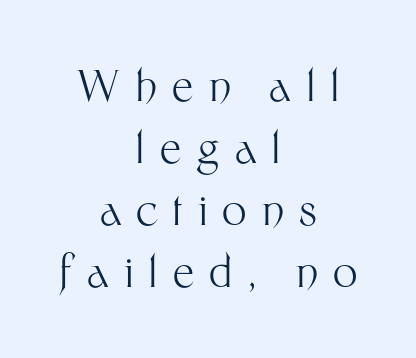
Q: Is the text bold? A: No.
Q: Is the text italic (slanted)? A: No, it is upright.
Q: Is the typeface a serif or a sans-serif typeface? A: Sans-serif.
Q: Is the text underlined? A: No.
Q: How is the paragraph aligned? A: Centered.
Q: Is the spacing between letters normal or unusually wide? A: Unusually wide.
Q: Is the spacing between lines tight, normal or loose? A: Normal.
Q: Width (condensed, normal, or wide)? A: Normal.
Q: Stroke contrast? A: Medium.
Q: x-height? A: Medium.
Q: Monospaced? A: No.
